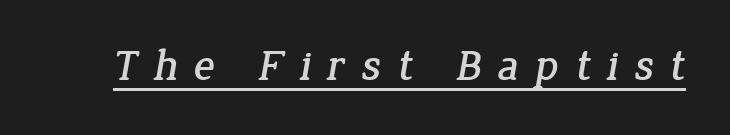
Classification — serif. Honestly, the underline is the first thing you notice here. Each letter keeps its own natural width here, so spacing adapts to shape. Substantial extra tracking has been applied to these lines.
